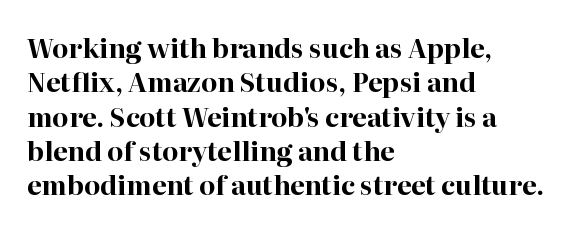
Words appear dense and cohesive because spacing is normal. Typeset ragged right — the left edge is the straight one. This sample keeps an unexceptional amount of space between lines. A clean baseline with only descenders dipping below it. Notice how thick the strokes are: this is what a full bold looks like. This is the regular roman posture of the typeface.
